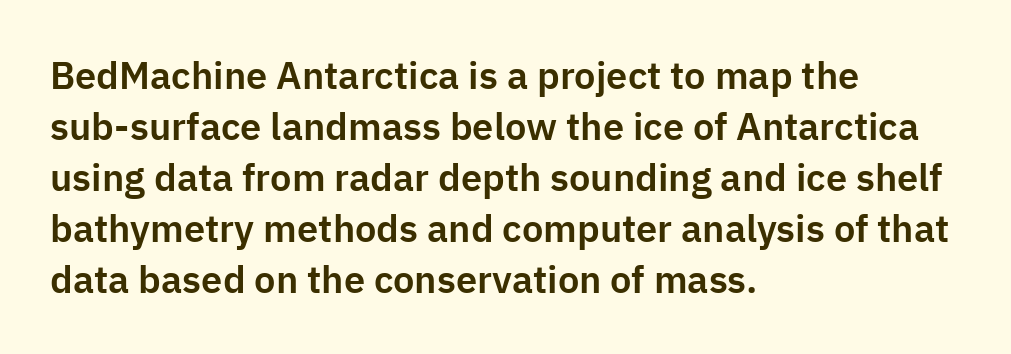
What's the leading like? Ordinary, nothing unusual. Varying glyph widths throughout — classic text-font behaviour. Short note: letters normally spaced. Compared with a centered layout, this one pins lines to the left instead. The specimen reads as upright at a glance. Any mark beneath the type? The region is blank.
